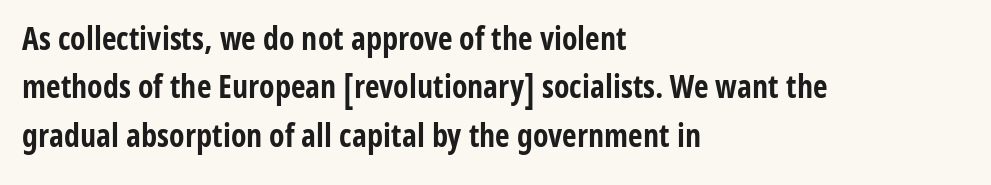
In terms of leading, this rendering sits right in the middle. Heft: maximum for text — a bold. This rendering features lettering with no underline. This rendering employs a face without finishing strokes, i.e., a sans-serif. The text block is weighted toward the left margin, trailing off unevenly rightward.
